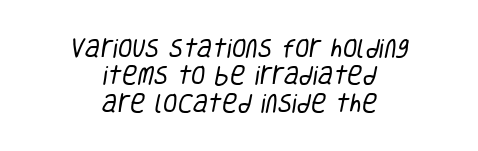
Q: Is the text bold? A: No.
Q: Is the text underlined? A: No.
Q: How is the paragraph aligned? A: Centered.
Q: Is the spacing between letters normal or unusually wide? A: Normal.
Q: Is the spacing between lines tight, normal or loose? A: Normal.
